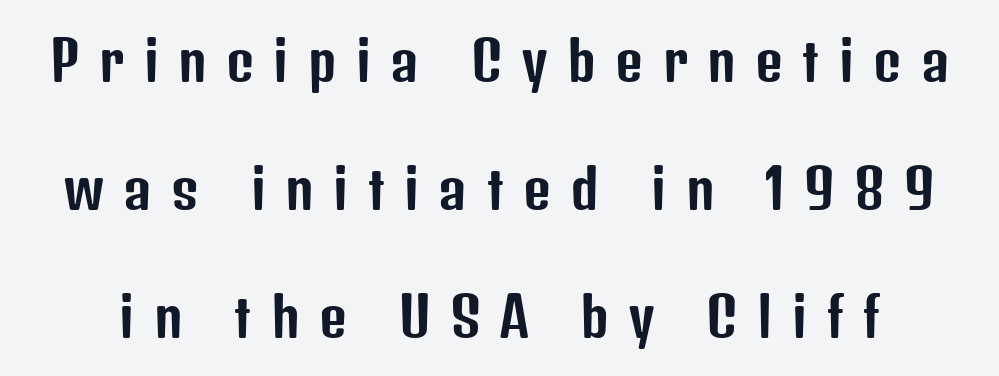
Each row of text sits above clean, open space. Characters remain perfectly vertical along every line. Is the letter spacing exaggerated? Yes — the characters are pushed far apart. In terms of leading, this rendering errs on the spacious side. These lines are composed in type without serifs.
